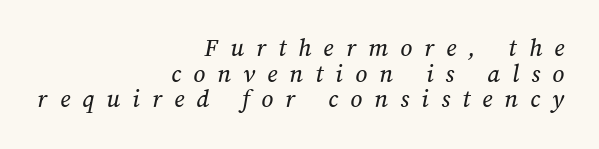
Check under the words: just untouched page. In CSS terms this would be text-align: right. What stands out about the letter spacing? Its width — letters are far apart. Does the leading feel generous? Not at all — it's pinched.
